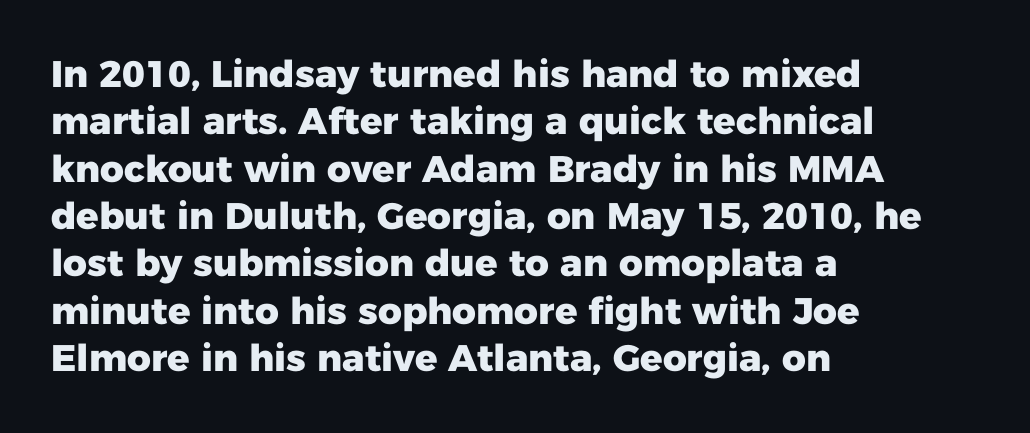
The image shows 37 px heavy sans-serif type, upright; set left-aligned, normal line spacing (1.28x), normal letter spacing, not underlined; low stroke contrast and a medium x-height.
